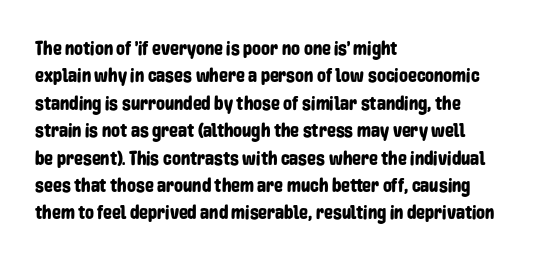
{"italic": "no", "underline": "no", "align": "left", "line_spacing": "normal", "line_spacing_ratio": 1.37, "letter_spacing": "normal", "letter_spacing_em": 0.0, "glyph_px": 20}
